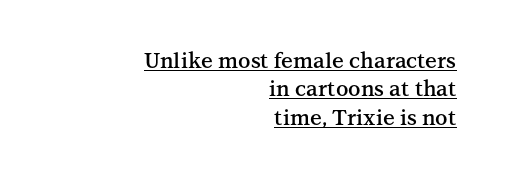
{"italic": "no", "bold": "semi", "underline": "yes", "align": "right", "line_spacing": "normal", "line_spacing_ratio": 1.35, "letter_spacing": "normal", "letter_spacing_em": 0.0, "glyph_px": 21}
